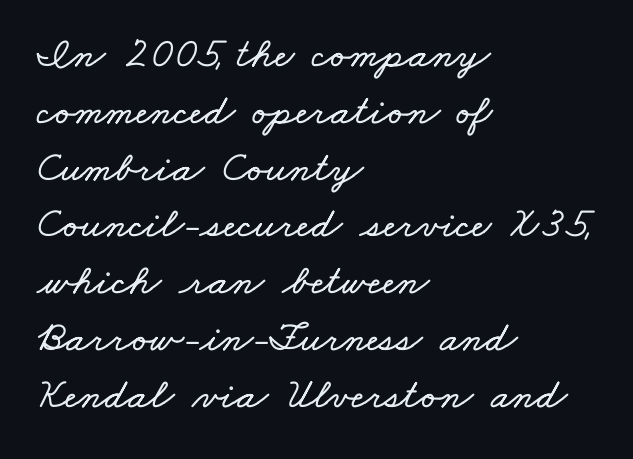
The image shows 43 px wide type; set left-aligned, normal line spacing (1.32x), normal letter spacing, not underlined; low stroke contrast and a small x-height.
